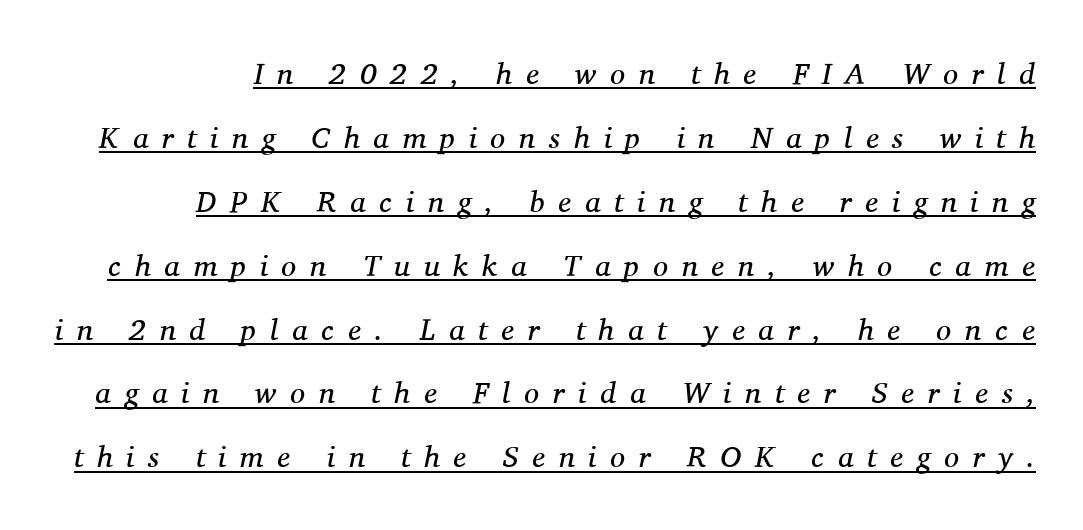
{"serif": "yes", "italic": "yes", "lean": "right", "slant_degrees": 11, "bold": "no", "weight": "regular", "width": "normal", "stroke_contrast": "medium", "x_height": "medium", "monospaced": "no", "underline": "yes", "align": "right", "line_spacing": "loose", "line_spacing_ratio": 2.13, "letter_spacing": "wide", "letter_spacing_em": 0.46, "glyph_px": 30}
